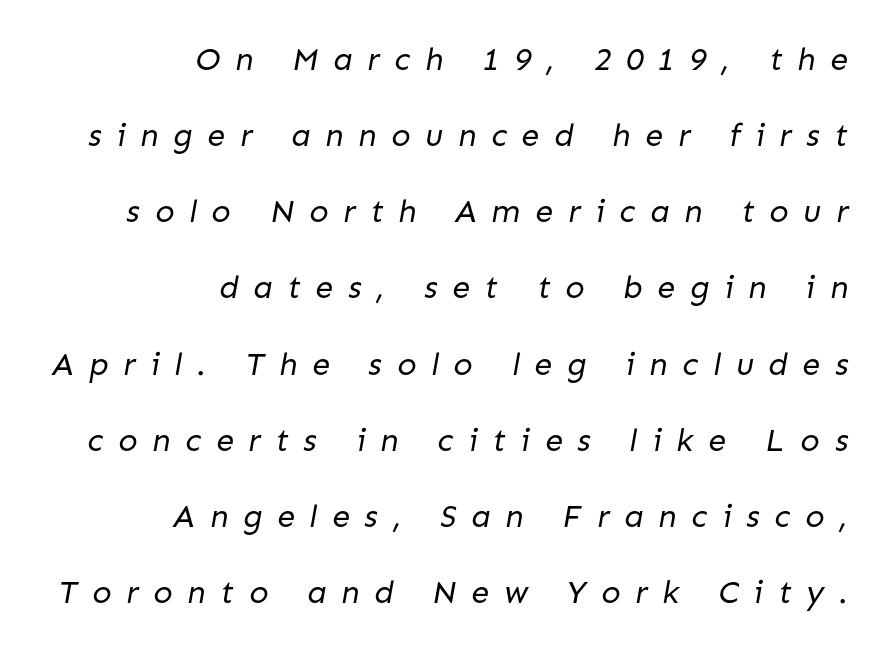
Q: Is the text bold? A: No.
Q: Is the typeface a serif or a sans-serif typeface? A: Sans-serif.
Q: Is the text underlined? A: No.
Q: How is the paragraph aligned? A: Right-aligned.
Q: Is the spacing between letters normal or unusually wide? A: Unusually wide.
Q: Is the spacing between lines tight, normal or loose? A: Loose.
Q: Width (condensed, normal, or wide)? A: Normal.
Q: Stroke contrast? A: Low.
Q: x-height? A: Medium.
Q: Monospaced? A: No.
